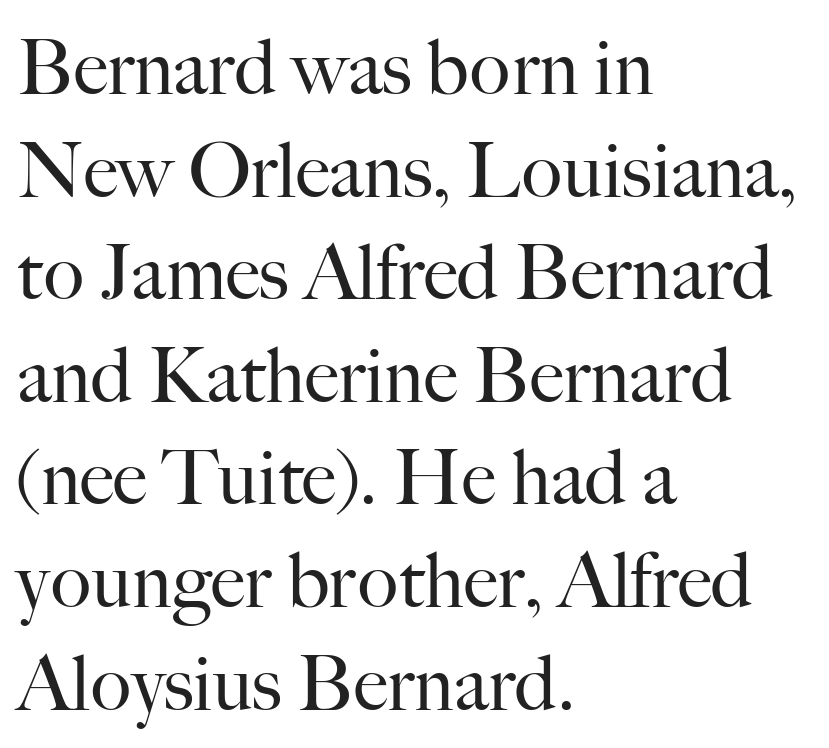
Examine the stroke ends and you'll spot serifs. The weight would be labelled regular, book, light, or lighter still. Plain, unruled lines of type. Which margin do the lines hug? The left one — the right edge is uneven. Honestly, the letter spacing is just normal — you wouldn't notice it.
